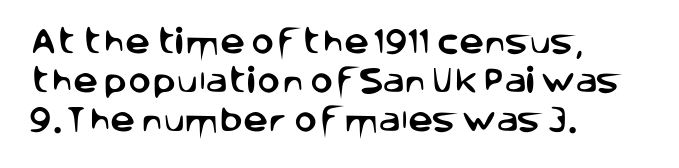
{"serif": "no", "italic": "no", "width": "normal", "stroke_contrast": "low", "x_height": "large", "monospaced": "no", "underline": "no", "align": "left", "line_spacing": "normal", "line_spacing_ratio": 1.4, "letter_spacing": "normal", "letter_spacing_em": 0.0, "glyph_px": 28}
